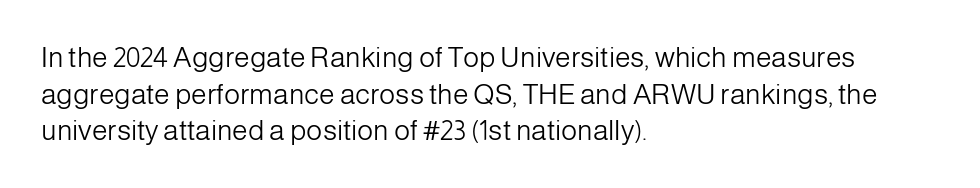
Q: Is the text bold? A: No.
Q: Is the text italic (slanted)? A: No, it is upright.
Q: Is the typeface a serif or a sans-serif typeface? A: Sans-serif.
Q: Is the text underlined? A: No.
Q: How is the paragraph aligned? A: Left-aligned.
Q: Is the spacing between letters normal or unusually wide? A: Normal.
Q: Is the spacing between lines tight, normal or loose? A: Normal.
Q: Width (condensed, normal, or wide)? A: Normal.
Q: Stroke contrast? A: Low.
Q: x-height? A: Medium.
Q: Monospaced? A: No.
